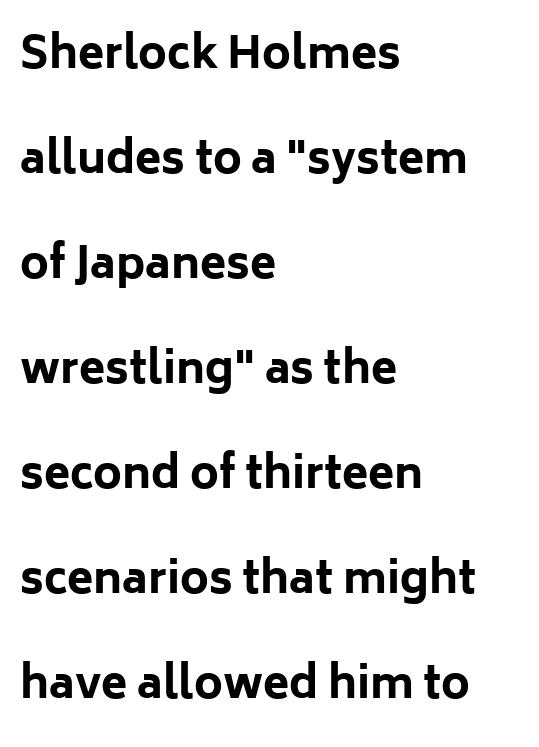
{"serif": "no", "italic": "no", "bold": "yes", "weight": "bold", "width": "normal", "stroke_contrast": "low", "x_height": "medium", "monospaced": "no", "underline": "no", "align": "left", "line_spacing": "loose", "line_spacing_ratio": 2.44, "letter_spacing": "normal", "letter_spacing_em": 0.0, "glyph_px": 43}
